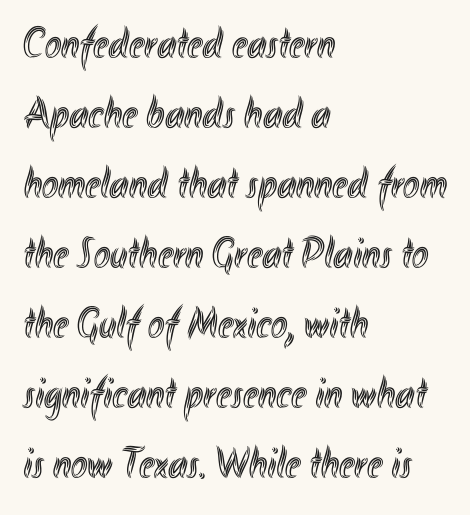
{"width": "condensed", "x_height": "small", "monospaced": "no", "underline": "no", "align": "left", "line_spacing": "normal", "line_spacing_ratio": 1.59, "letter_spacing": "normal", "letter_spacing_em": 0.0, "glyph_px": 44}
